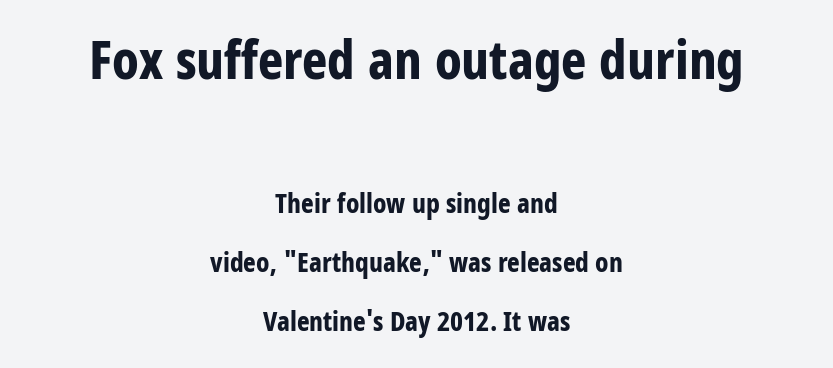
Q: Is the text bold? A: Yes.
Q: Is the text italic (slanted)? A: No, it is upright.
Q: Is the typeface a serif or a sans-serif typeface? A: Sans-serif.
Q: Is the text underlined? A: No.
Q: How is the paragraph aligned? A: Centered.
Q: Is the spacing between letters normal or unusually wide? A: Normal.
Q: Is the spacing between lines tight, normal or loose? A: Loose.
Q: Which block of text is set in a larger size, the first (top) or the second (bottom)? A: The first (top) one.
Q: Width (condensed, normal, or wide)? A: Condensed.
Q: Stroke contrast? A: Low.
Q: x-height? A: Large.
Q: Monospaced? A: No.
